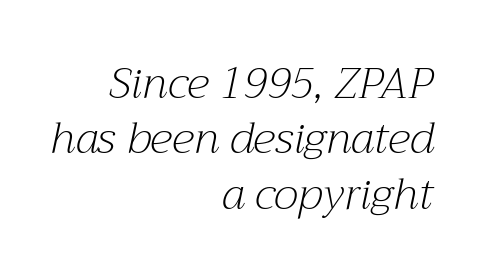
{"serif": "yes", "italic": "yes", "lean": "right", "slant_degrees": 12, "bold": "no", "weight": "light", "width": "normal", "stroke_contrast": "medium", "x_height": "medium", "monospaced": "no", "underline": "no", "align": "right", "line_spacing": "normal", "line_spacing_ratio": 1.26, "letter_spacing": "normal", "letter_spacing_em": 0.0, "glyph_px": 44}
